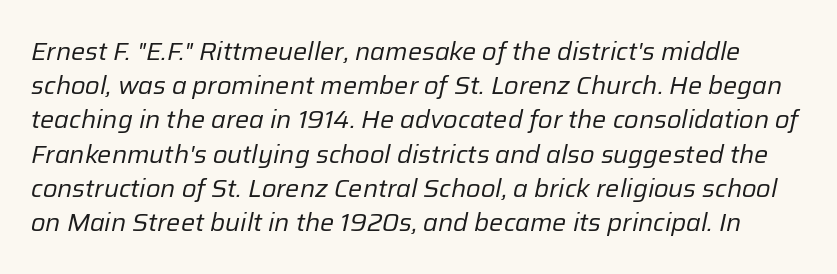
{"italic": "yes", "lean": "right", "slant_degrees": 12, "bold": "no", "underline": "no", "line_spacing": "normal", "line_spacing_ratio": 1.37, "letter_spacing": "normal", "letter_spacing_em": 0.0, "glyph_px": 25}
